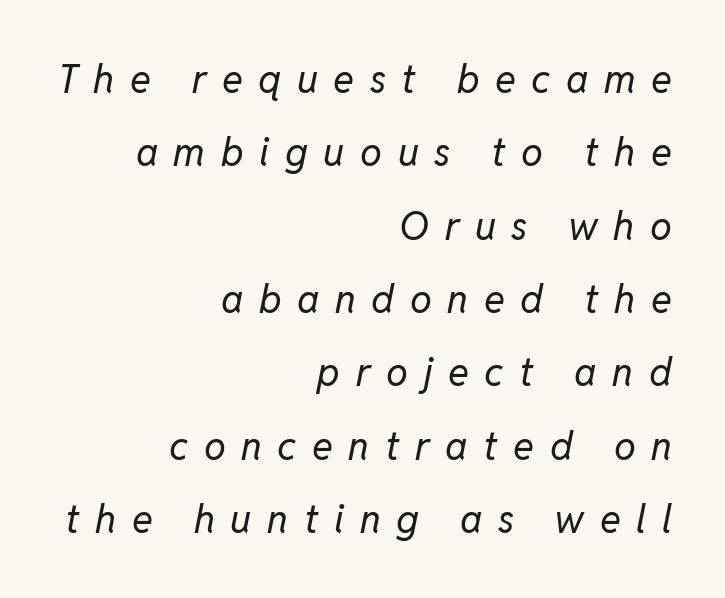
The image shows 39 px regular-weight type, italic (leaning right); set right-aligned, line spacing 1.88x, unusually wide letter spacing (+0.4 em), not underlined; low stroke contrast and a medium x-height.
